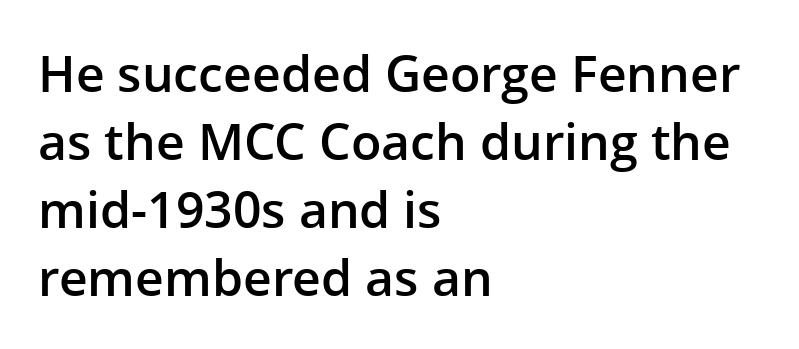
{"serif": "no", "italic": "no", "bold": "semi", "weight": "semibold", "width": "normal", "stroke_contrast": "low", "x_height": "medium", "monospaced": "no", "underline": "no", "align": "left", "line_spacing": "normal", "line_spacing_ratio": 1.36, "letter_spacing": "normal", "letter_spacing_em": 0.0, "glyph_px": 50}
